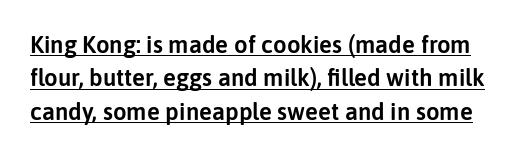
Q: Is the text italic (slanted)? A: No, it is upright.
Q: Is the text underlined? A: Yes.
Q: Is the spacing between letters normal or unusually wide? A: Normal.
Q: Is the spacing between lines tight, normal or loose? A: Normal.
